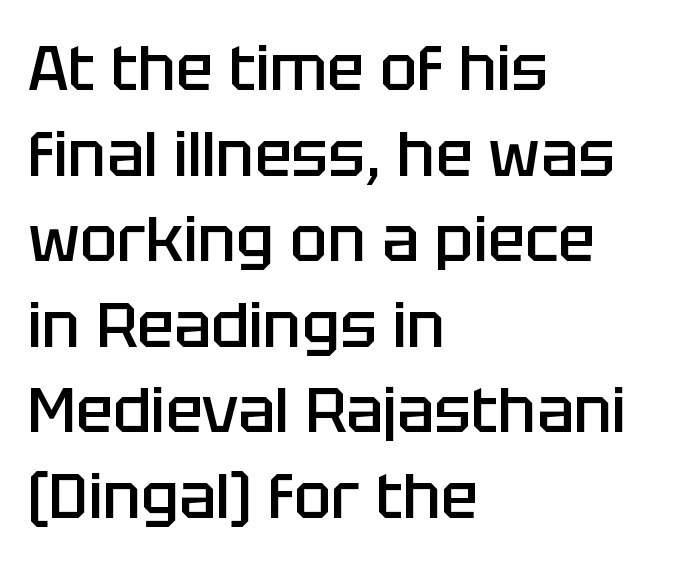
{"serif": "no", "italic": "no", "bold": "semi", "weight": "semibold", "width": "normal", "stroke_contrast": "low", "x_height": "large", "monospaced": "no", "underline": "no", "align": "left", "line_spacing": "normal", "line_spacing_ratio": 1.38, "letter_spacing": "normal", "letter_spacing_em": 0.0, "glyph_px": 62}
